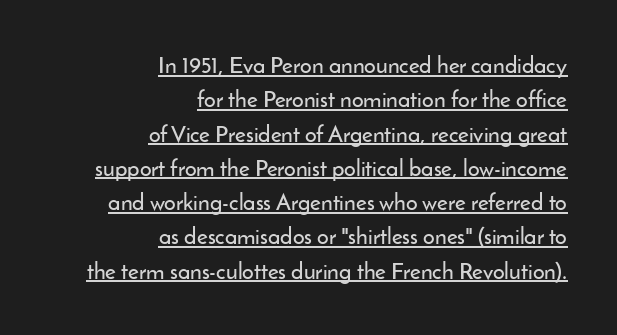
{"italic": "no", "underline": "yes", "align": "right", "line_spacing": "normal", "line_spacing_ratio": 1.49, "letter_spacing": "normal", "letter_spacing_em": 0.0, "glyph_px": 23}
